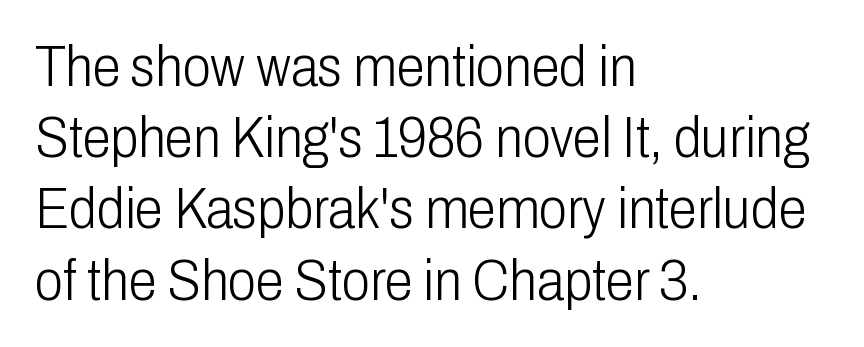
The image shows 57 px light, condensed sans-serif type, upright; set left-aligned, normal line spacing (1.25x), normal letter spacing, not underlined; low stroke contrast and a medium x-height.
